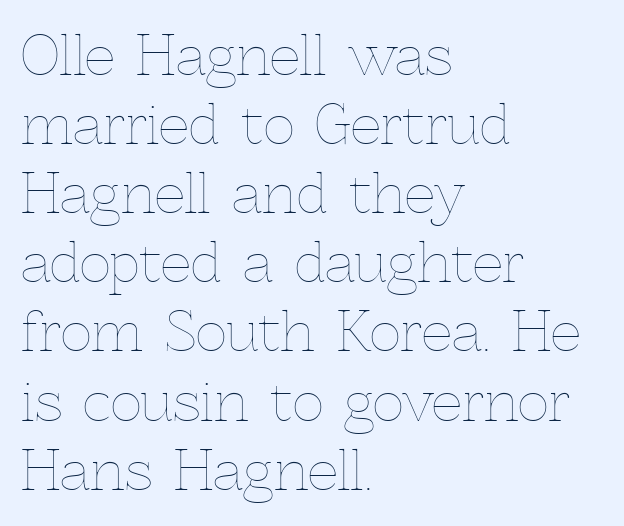
Q: Is the text bold? A: No.
Q: Is the text italic (slanted)? A: No, it is upright.
Q: Is the text underlined? A: No.
Q: How is the paragraph aligned? A: Left-aligned.
Q: Is the spacing between letters normal or unusually wide? A: Normal.
Q: Is the spacing between lines tight, normal or loose? A: Normal.
Q: Width (condensed, normal, or wide)? A: Normal.
Q: x-height? A: Medium.
Q: Monospaced? A: No.
